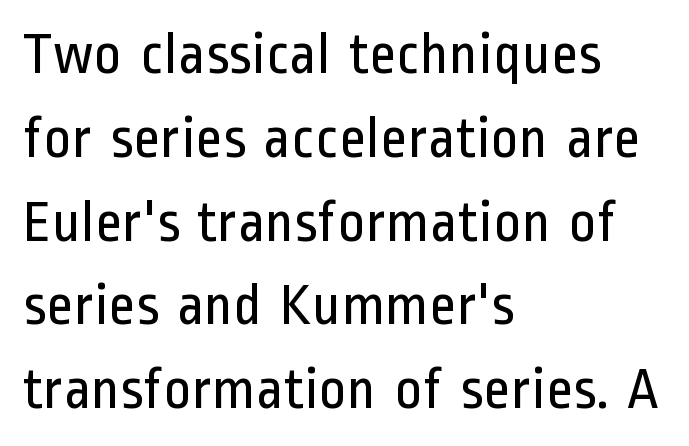
The image shows 59 px regular-weight, condensed sans-serif type, upright; set left-aligned, normal line spacing (1.42x), normal letter spacing, not underlined; low stroke contrast and a medium x-height.
